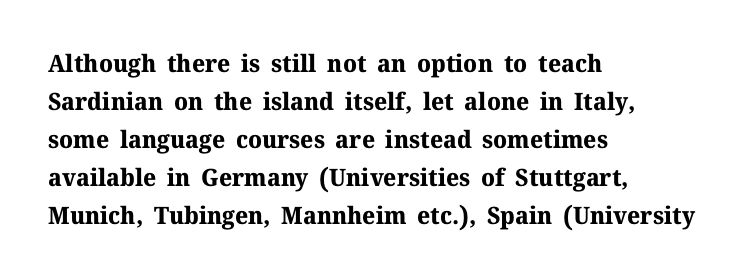
The image shows 24 px bold type, upright; set left-aligned, normal line spacing (1.58x), normal letter spacing, not underlined.
